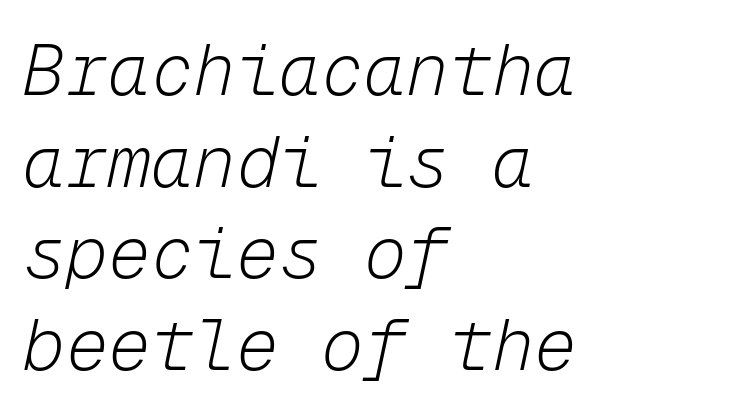
The image shows 71 px light type, italic (leaning right), monospaced; set left-aligned, normal line spacing (1.29x), normal letter spacing, not underlined; low stroke contrast and a medium x-height.
